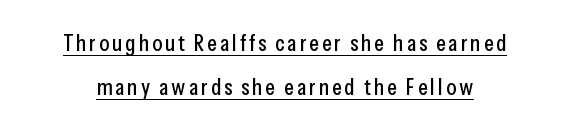
Q: Is the text italic (slanted)? A: No, it is upright.
Q: Is the text underlined? A: Yes.
Q: Is the spacing between lines tight, normal or loose? A: Loose.
